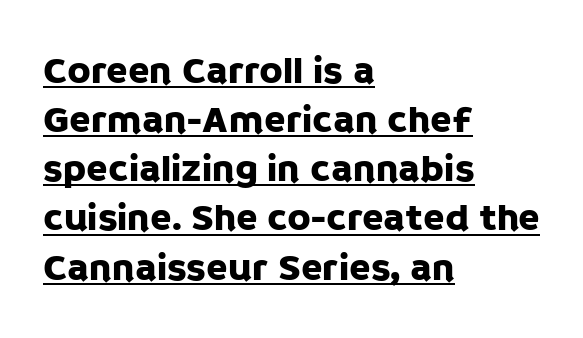
{"serif": "no", "italic": "no", "width": "normal", "stroke_contrast": "low", "x_height": "large", "monospaced": "no", "underline": "yes", "align": "left", "line_spacing": "normal", "line_spacing_ratio": 1.26, "letter_spacing": "normal", "letter_spacing_em": 0.0, "glyph_px": 39}
